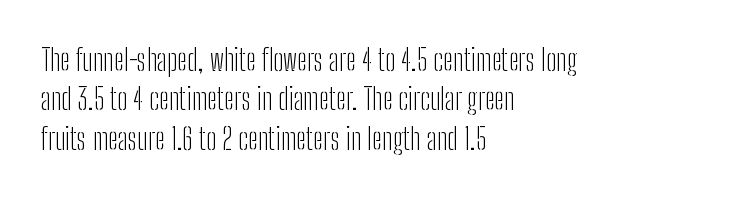
Q: Is the text bold? A: No.
Q: Is the text italic (slanted)? A: No, it is upright.
Q: Is the typeface a serif or a sans-serif typeface? A: Sans-serif.
Q: Is the text underlined? A: No.
Q: How is the paragraph aligned? A: Left-aligned.
Q: Is the spacing between letters normal or unusually wide? A: Normal.
Q: Is the spacing between lines tight, normal or loose? A: Normal.
Q: Width (condensed, normal, or wide)? A: Condensed.
Q: Stroke contrast? A: Low.
Q: x-height? A: Medium.
Q: Monospaced? A: No.
